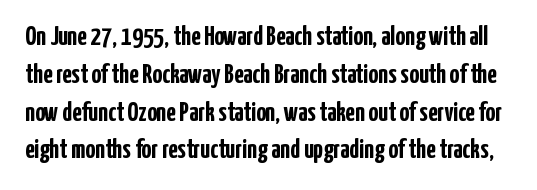
The lines sit at an ordinary, default distance from one another. Standard letterfit; no display-style spreading of the glyphs. Strokes here are thick enough to call this a true bold. The words here are not underlined.
